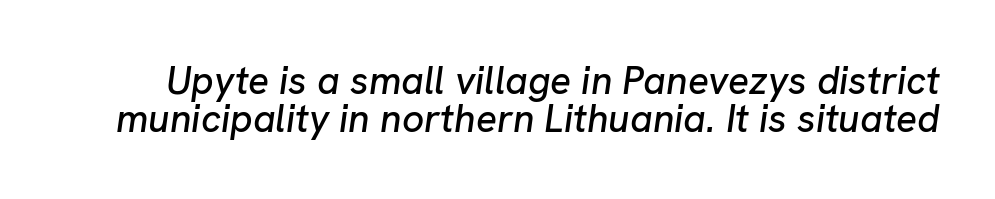
{"italic": "yes", "lean": "right", "slant_degrees": 8, "width": "normal", "stroke_contrast": "low", "x_height": "medium", "monospaced": "no", "underline": "no", "line_spacing": "tight", "line_spacing_ratio": 0.97, "letter_spacing": "normal", "letter_spacing_em": 0.0, "glyph_px": 39}
